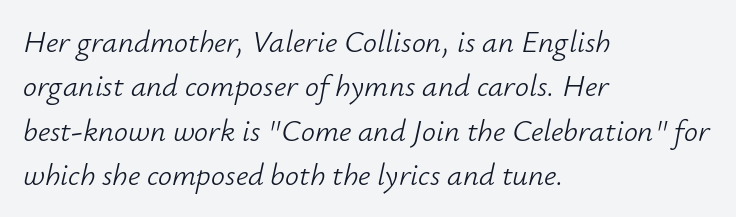
Between one letter and the next there's only the usual sliver of space. Regarding leading, the lines here are spaced in the standard way. The font is comparable to plain body text, perhaps lighter. Letters rest on an invisible, unmarked baseline.
